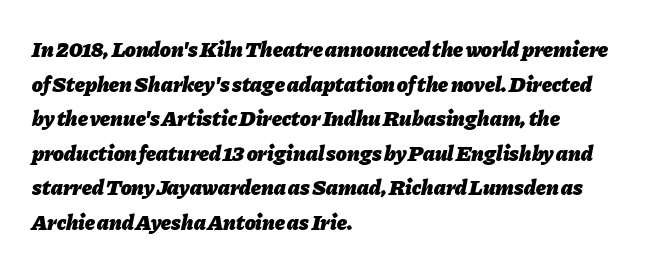
{"italic": "yes", "lean": "right", "slant_degrees": 11, "bold": "yes", "underline": "no", "align": "left", "line_spacing": "normal", "line_spacing_ratio": 1.57, "letter_spacing": "normal", "letter_spacing_em": 0.0, "glyph_px": 22}
